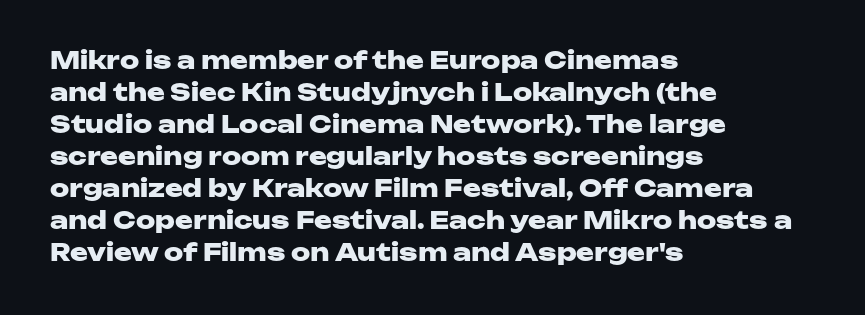
The image shows 24 px bold type, upright; set left-aligned, normal line spacing (1.33x), normal letter spacing, not underlined.
